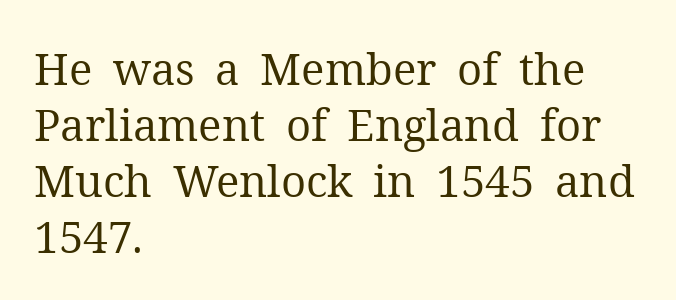
Q: Is the text bold? A: No.
Q: Is the text italic (slanted)? A: No, it is upright.
Q: Is the typeface a serif or a sans-serif typeface? A: Serif.
Q: Is the text underlined? A: No.
Q: How is the paragraph aligned? A: Left-aligned.
Q: Is the spacing between letters normal or unusually wide? A: Normal.
Q: Is the spacing between lines tight, normal or loose? A: Normal.
Q: Width (condensed, normal, or wide)? A: Normal.
Q: Stroke contrast? A: Medium.
Q: x-height? A: Medium.
Q: Monospaced? A: No.
